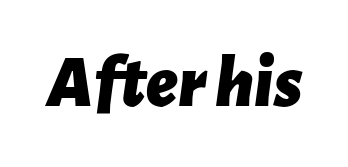
The image shows 74 px bold type, italic (leaning right); set normal letter spacing, not underlined; low stroke contrast and a medium x-height.
